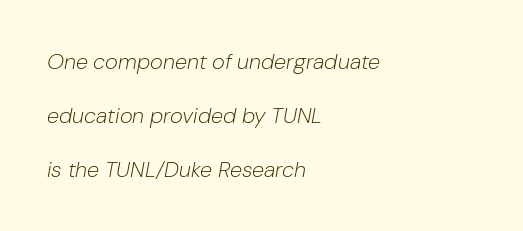
Q: Is the text bold? A: No.
Q: Is the text italic (slanted)? A: Yes, it leans right by about 10 degrees.
Q: Is the text underlined? A: No.
Q: How is the paragraph aligned? A: Left-aligned.
Q: Is the spacing between letters normal or unusually wide? A: Normal.
Q: Is the spacing between lines tight, normal or loose? A: Loose.
